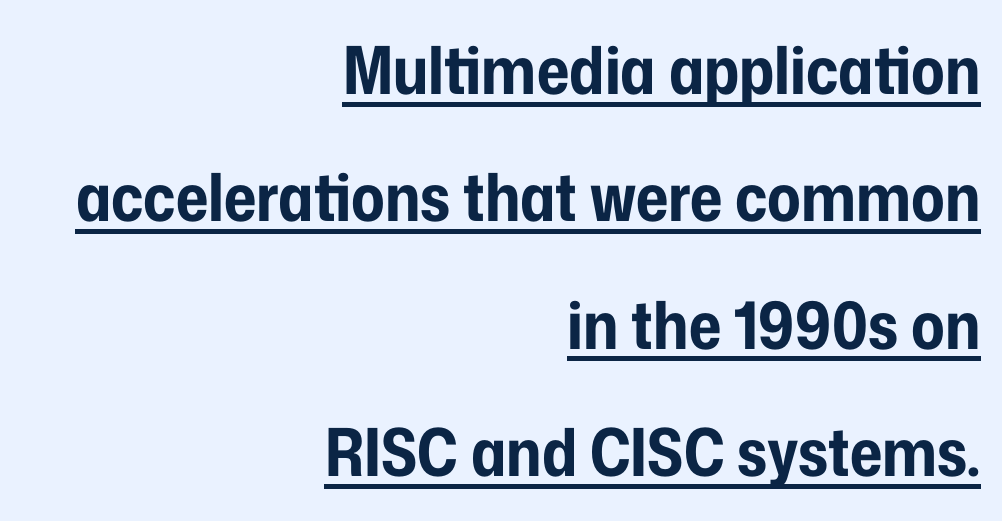
{"serif": "no", "italic": "no", "bold": "yes", "weight": "bold", "width": "condensed", "stroke_contrast": "low", "x_height": "medium", "monospaced": "no", "underline": "yes", "align": "right", "line_spacing": "loose", "line_spacing_ratio": 1.93, "letter_spacing": "normal", "letter_spacing_em": 0.0, "glyph_px": 66}
